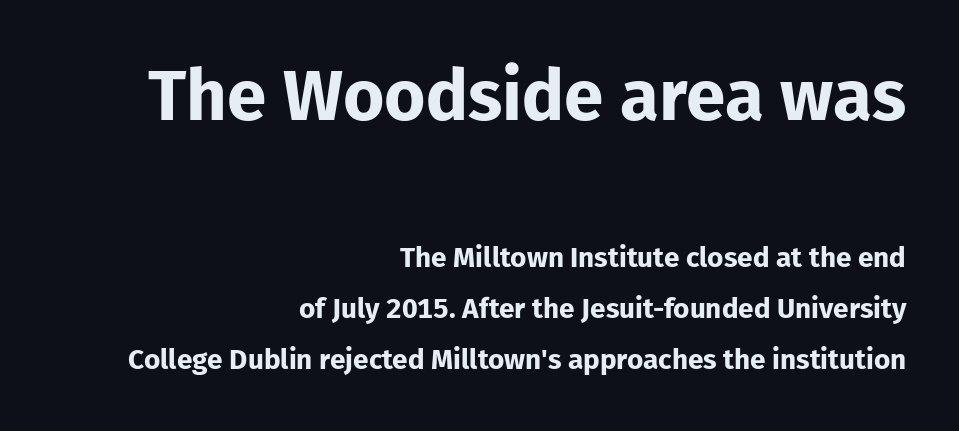
The image shows 71 px bold sans-serif type, upright; set right-aligned, line spacing 1.83x, normal letter spacing, not underlined; the first (top) block is 2.54x larger; low stroke contrast and a medium x-height.
